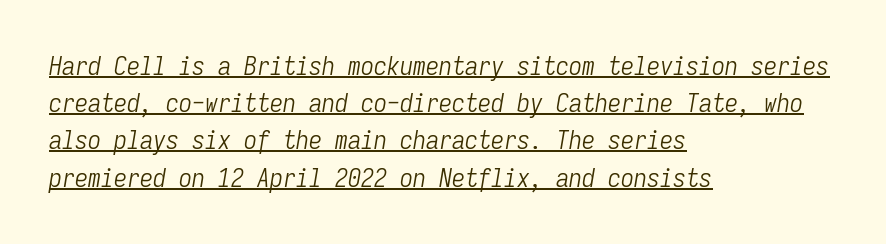
The image shows 26 px text type, italic (leaning right); set left-aligned, normal line spacing (1.43x), normal letter spacing, underlined.
